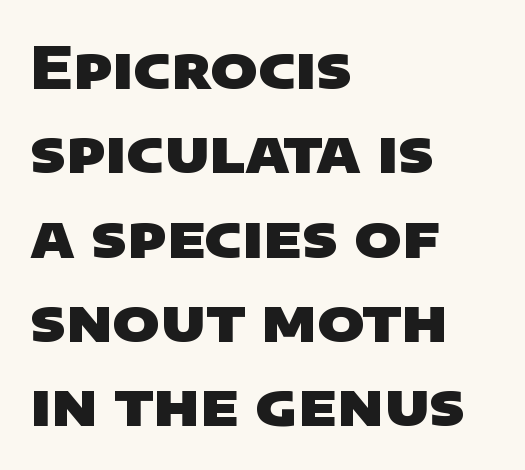
Q: Is the text bold? A: Yes.
Q: Is the typeface a serif or a sans-serif typeface? A: Sans-serif.
Q: Is the text underlined? A: No.
Q: How is the paragraph aligned? A: Left-aligned.
Q: Is the spacing between letters normal or unusually wide? A: Normal.
Q: Is the spacing between lines tight, normal or loose? A: Normal.
Q: Width (condensed, normal, or wide)? A: Wide.
Q: Stroke contrast? A: Low.
Q: x-height? A: Large.
Q: Monospaced? A: No.
